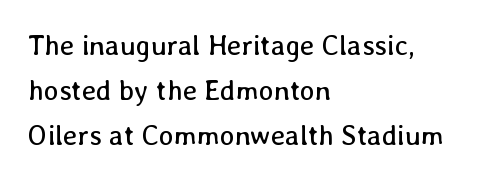
The rendering uses natural spacing where letterforms have individual widths. Glyph-to-glyph distance matches everyday printed text. The rag falls on the right side of this text block. This sample uses an upright cut, with every glyph sitting square on the baseline. Glance below the letters and you will spot only blank space.
